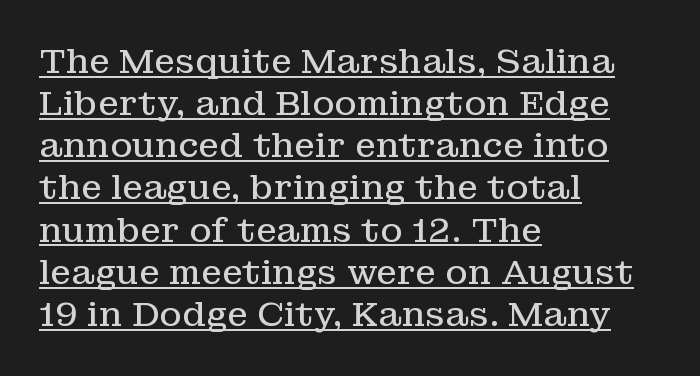
{"serif": "yes", "italic": "no", "bold": "no", "weight": "regular", "width": "normal", "stroke_contrast": "low", "x_height": "medium", "monospaced": "no", "underline": "yes", "align": "left", "line_spacing_ratio": 1.24, "letter_spacing": "normal", "letter_spacing_em": 0.0, "glyph_px": 34}
